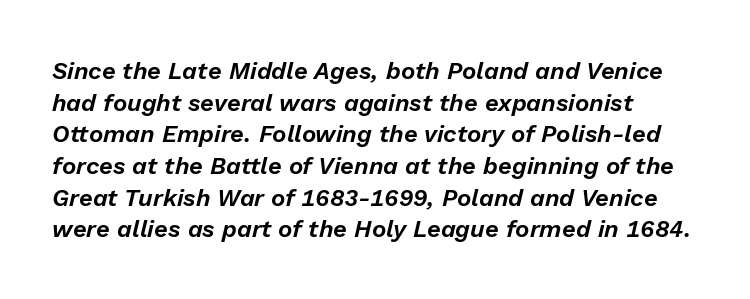
The image shows 24 px text type, italic (leaning right); set left-aligned, normal line spacing (1.32x), normal letter spacing, not underlined.
